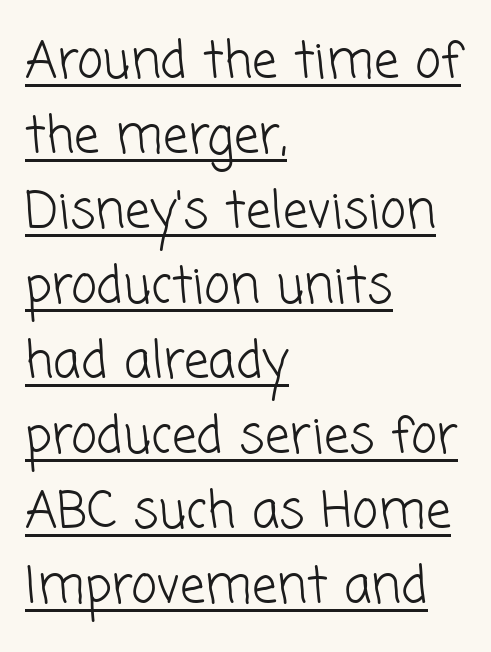
The image shows 50 px light sans-serif type; set left-aligned, normal line spacing (1.5x), normal letter spacing, underlined; low stroke contrast and a medium x-height.
